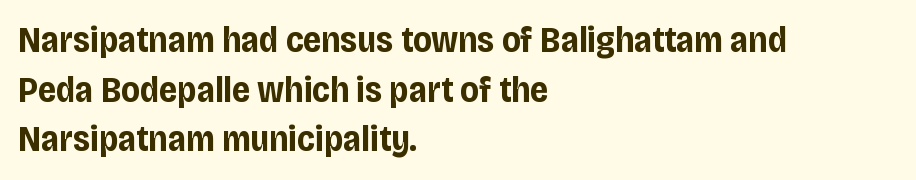
Words float on clear page, feet unadorned. A typesetter would call this zero additional tracking. The leading is moderate, giving the passage an even texture. The rendering uses natural spacing where letterforms have individual widths. Each line starts at the same left margin while the right side varies.
